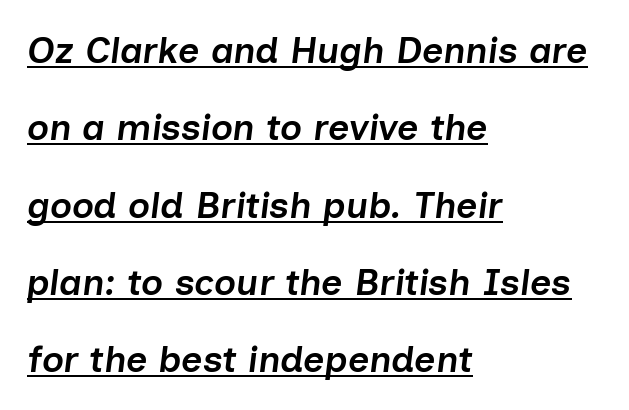
Q: Is the text bold? A: Semi-bold.
Q: Is the text italic (slanted)? A: Yes, it leans right by about 7 degrees.
Q: Is the text underlined? A: Yes.
Q: How is the paragraph aligned? A: Left-aligned.
Q: Is the spacing between letters normal or unusually wide? A: Normal.
Q: Is the spacing between lines tight, normal or loose? A: Loose.
Q: Width (condensed, normal, or wide)? A: Normal.
Q: Stroke contrast? A: Low.
Q: x-height? A: Medium.
Q: Monospaced? A: No.
